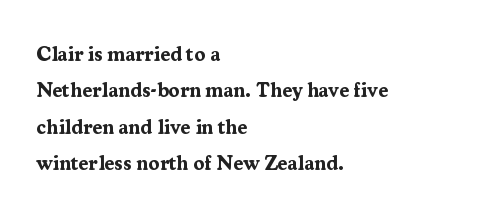
Q: Is the text bold? A: Yes.
Q: Is the text italic (slanted)? A: No, it is upright.
Q: Is the text underlined? A: No.
Q: How is the paragraph aligned? A: Left-aligned.
Q: Is the spacing between letters normal or unusually wide? A: Normal.
